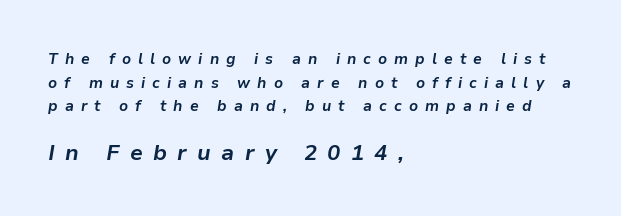
Q: Is the text bold? A: Yes.
Q: Is the text italic (slanted)? A: Yes, it leans right by about 9 degrees.
Q: Is the text underlined? A: No.
Q: How is the paragraph aligned? A: Left-aligned.
Q: Is the spacing between letters normal or unusually wide? A: Unusually wide.
Q: Is the spacing between lines tight, normal or loose? A: Normal.
Q: Which block of text is set in a larger size, the first (top) or the second (bottom)? A: The second (bottom) one.
